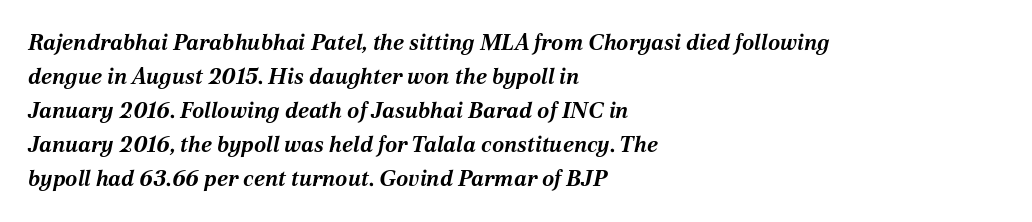
{"italic": "yes", "lean": "right", "slant_degrees": 12, "bold": "yes", "underline": "no", "align": "left", "line_spacing": "normal", "line_spacing_ratio": 1.55, "letter_spacing": "normal", "letter_spacing_em": 0.0, "glyph_px": 22}
